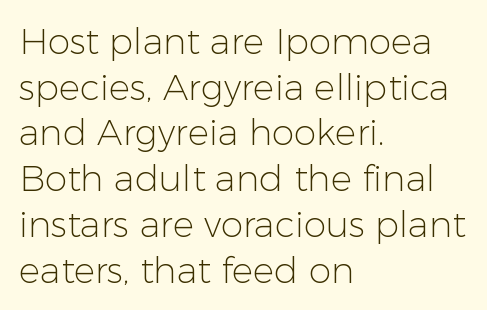
The image shows 36 px light sans-serif type, upright; set left-aligned, normal line spacing (1.27x), normal letter spacing, not underlined; low stroke contrast and a medium x-height.
